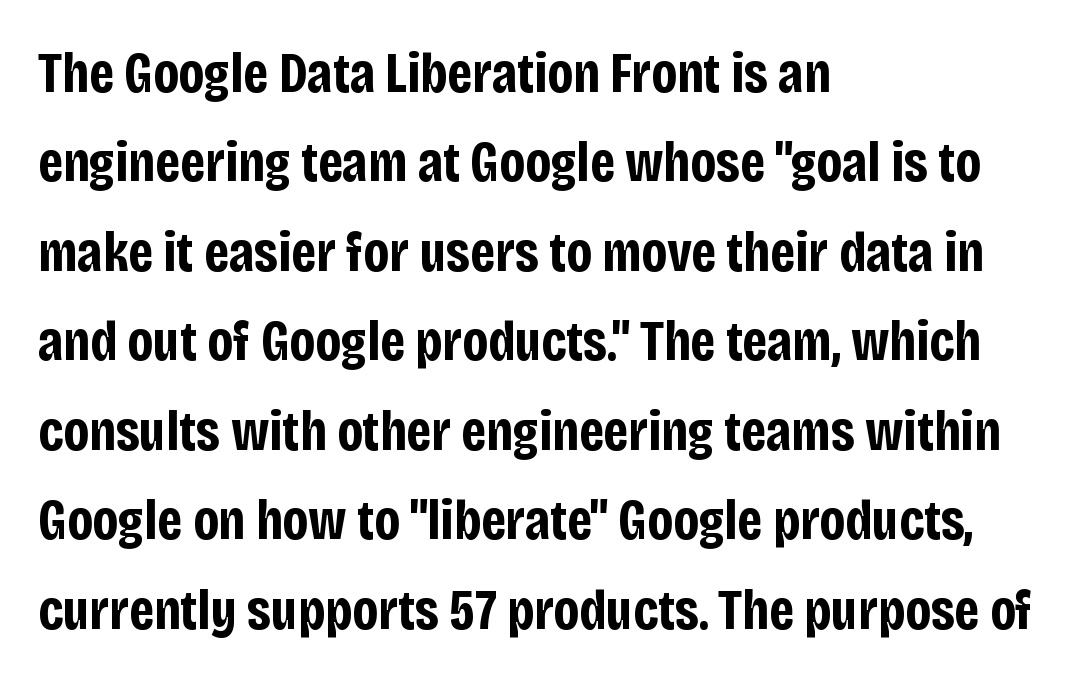
{"serif": "no", "italic": "no", "bold": "yes", "weight": "bold", "width": "condensed", "stroke_contrast": "low", "x_height": "large", "monospaced": "no", "underline": "no", "align": "left", "line_spacing": "normal", "line_spacing_ratio": 1.57, "letter_spacing": "normal", "letter_spacing_em": 0.0, "glyph_px": 57}
